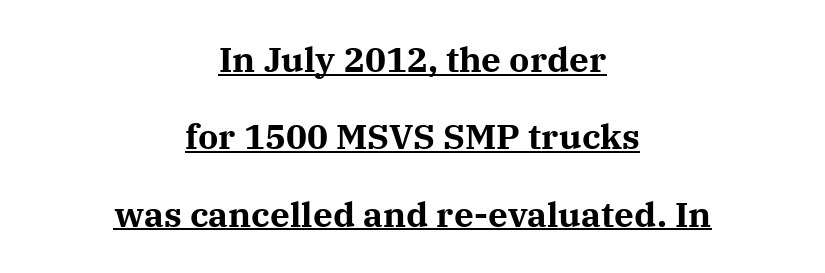
Q: Is the text bold? A: Yes.
Q: Is the text italic (slanted)? A: No, it is upright.
Q: Is the typeface a serif or a sans-serif typeface? A: Serif.
Q: Is the text underlined? A: Yes.
Q: How is the paragraph aligned? A: Centered.
Q: Is the spacing between letters normal or unusually wide? A: Normal.
Q: Is the spacing between lines tight, normal or loose? A: Loose.
Q: Width (condensed, normal, or wide)? A: Normal.
Q: Stroke contrast? A: Medium.
Q: x-height? A: Medium.
Q: Monospaced? A: No.
